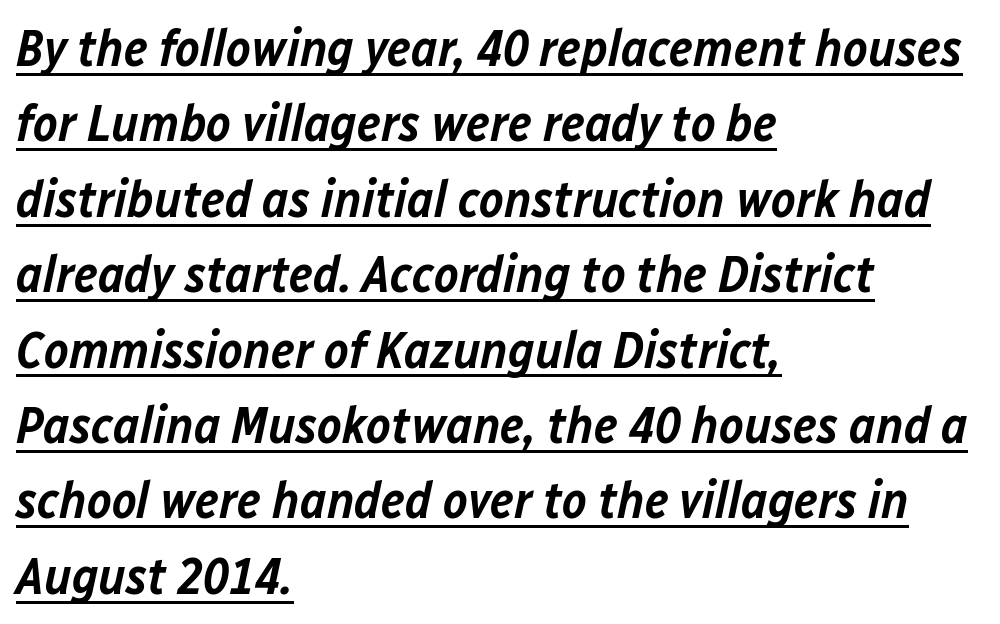
{"italic": "yes", "lean": "right", "slant_degrees": 12, "bold": "semi", "weight": "semibold", "width": "normal", "stroke_contrast": "low", "x_height": "medium", "monospaced": "no", "underline": "yes", "align": "left", "line_spacing": "normal", "line_spacing_ratio": 1.45, "letter_spacing": "normal", "letter_spacing_em": 0.0, "glyph_px": 52}
